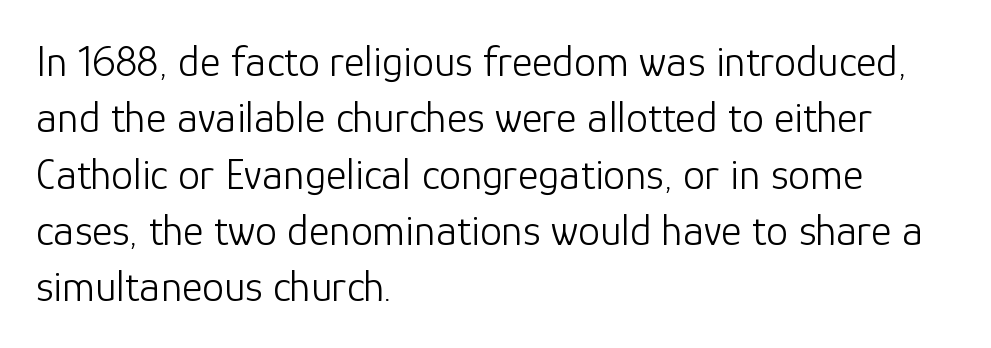
{"serif": "no", "italic": "no", "bold": "no", "weight": "light", "width": "normal", "stroke_contrast": "low", "x_height": "medium", "monospaced": "no", "underline": "no", "align": "left", "line_spacing": "normal", "line_spacing_ratio": 1.28, "letter_spacing": "normal", "letter_spacing_em": 0.0, "glyph_px": 44}
